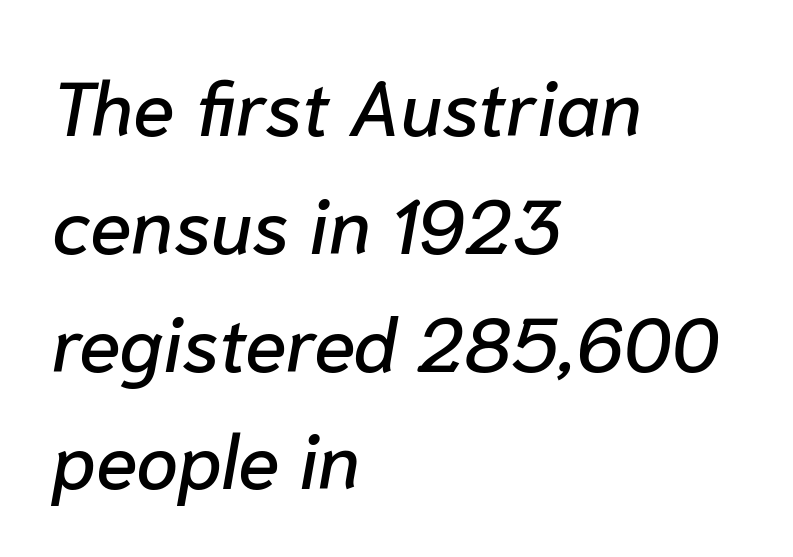
Letter spacing: default. The letters advance in unequal steps, a hallmark of proportional type. The lines sit at an ordinary, default distance from one another. Descenders are the only things crossing below the line. Left-aligned paragraph, ragged on the right. Style check: oblique.
